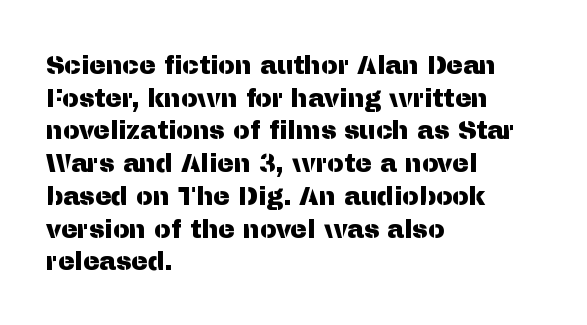
{"italic": "no", "underline": "no", "align": "left", "line_spacing": "normal", "line_spacing_ratio": 1.31, "letter_spacing": "normal", "letter_spacing_em": 0.0, "glyph_px": 25}
